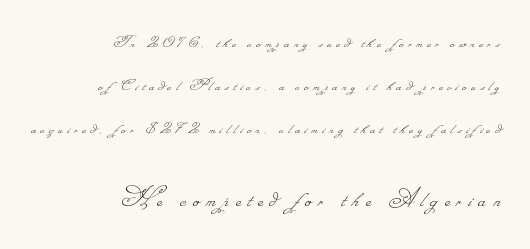
Does the leading feel generous? Absolutely, it's lavish. No chunkiness to these letters — they're not bold. All the whitespace from short lines collects on the left. These lines have a slow, spaced-out rhythm from letter to letter. Plain, unruled lines of type. Scale increases going downward across the two blocks.
